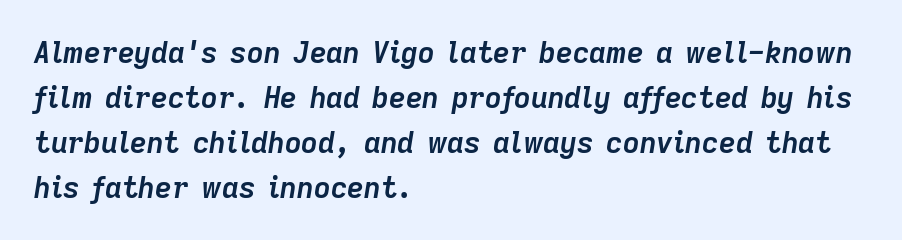
The image shows 29 px semibold type, italic (leaning right); set left-aligned, normal line spacing (1.55x), normal letter spacing, not underlined; low stroke contrast and a medium x-height.
